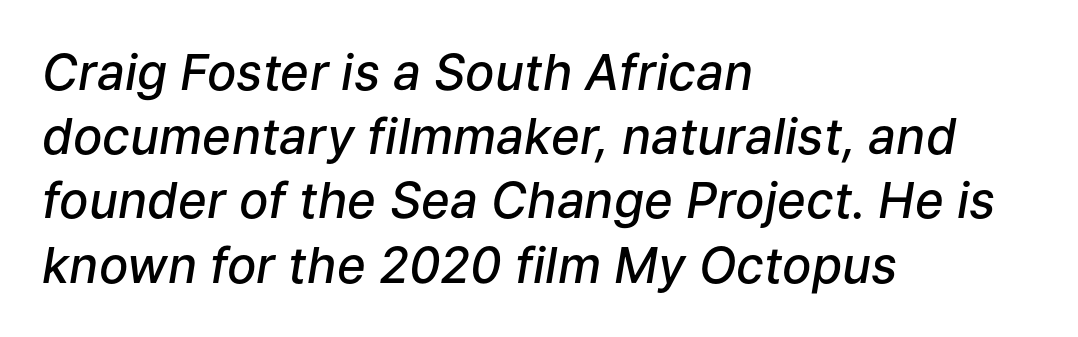
This is the in-between weight designers call semibold or demi. Descenders are the only things crossing below the line. There is no visible air inserted between adjacent glyphs. Quick note: interline space is typical. Italic: yes, the glyphs are oblique. Horizontally, the lines are justified to the leading edge only.
